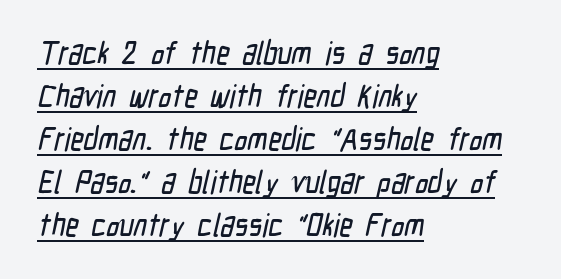
The image shows 32 px condensed sans-serif type; set left-aligned, normal line spacing (1.34x), normal letter spacing, underlined; low stroke contrast and a medium x-height.
